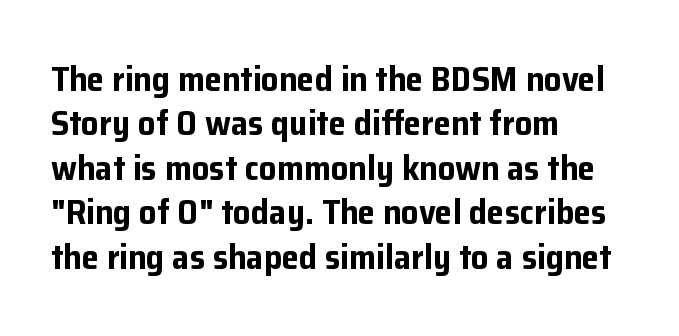
Q: Is the text bold? A: Yes.
Q: Is the text italic (slanted)? A: No, it is upright.
Q: Is the typeface a serif or a sans-serif typeface? A: Sans-serif.
Q: Is the text underlined? A: No.
Q: How is the paragraph aligned? A: Left-aligned.
Q: Is the spacing between letters normal or unusually wide? A: Normal.
Q: Is the spacing between lines tight, normal or loose? A: Normal.
Q: Width (condensed, normal, or wide)? A: Normal.
Q: Stroke contrast? A: Low.
Q: x-height? A: Medium.
Q: Monospaced? A: No.
